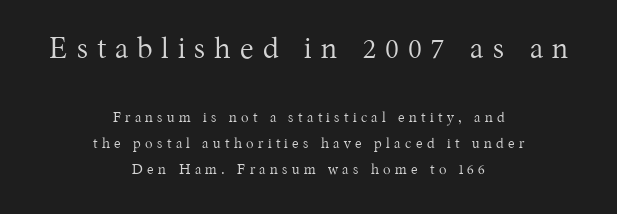
The passage shown is not underscored anywhere. Typeset on center — no edge is straight. Counters stay open thanks to moderate or lighter strokes. Do the characters align in a grid? No, the font is proportional. The initial chunk of copy outweighs the following chunk in type size. Each word looks stretched out because of the extra space between its letters.
